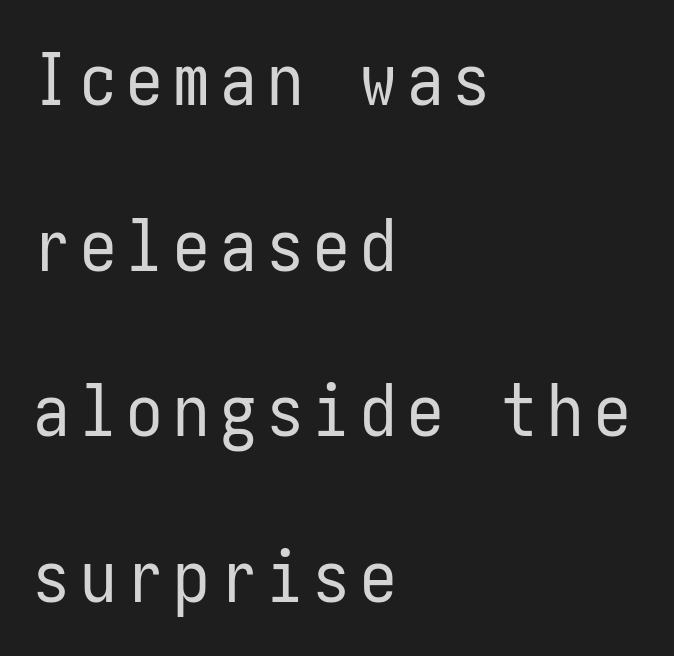
The image shows 73 px regular-weight, condensed sans-serif type, upright; set left-aligned, loose line spacing (2.27x), not underlined; low stroke contrast and a medium x-height.
